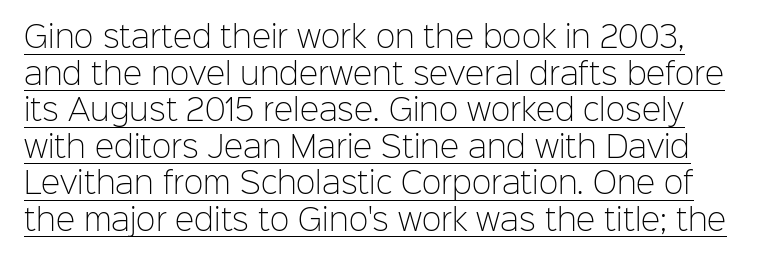
{"serif": "no", "italic": "no", "bold": "no", "weight": "light", "width": "normal", "stroke_contrast": "low", "x_height": "medium", "monospaced": "no", "underline": "yes", "line_spacing": "normal", "line_spacing_ratio": 1.26, "letter_spacing": "normal", "letter_spacing_em": 0.0, "glyph_px": 29}
